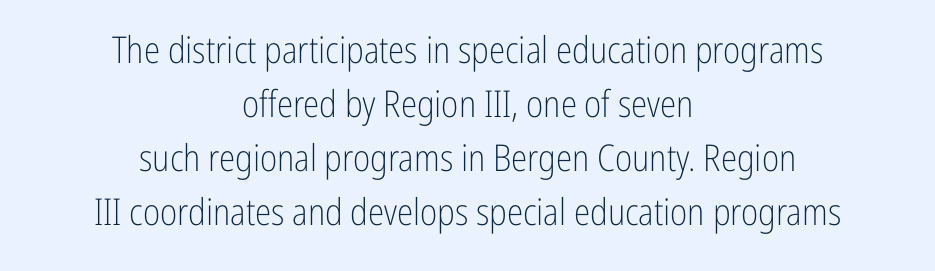
{"serif": "no", "italic": "no", "bold": "no", "weight": "light", "width": "condensed", "stroke_contrast": "low", "x_height": "medium", "monospaced": "no", "underline": "no", "align": "center", "line_spacing": "normal", "line_spacing_ratio": 1.46, "letter_spacing": "normal", "letter_spacing_em": 0.0, "glyph_px": 37}
